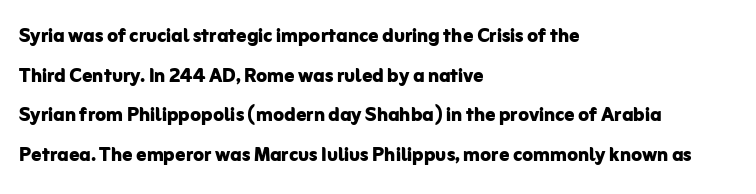
{"italic": "no", "bold": "yes", "underline": "no", "align": "left", "line_spacing": "normal", "line_spacing_ratio": 1.59, "letter_spacing": "normal", "letter_spacing_em": 0.0, "glyph_px": 25}
